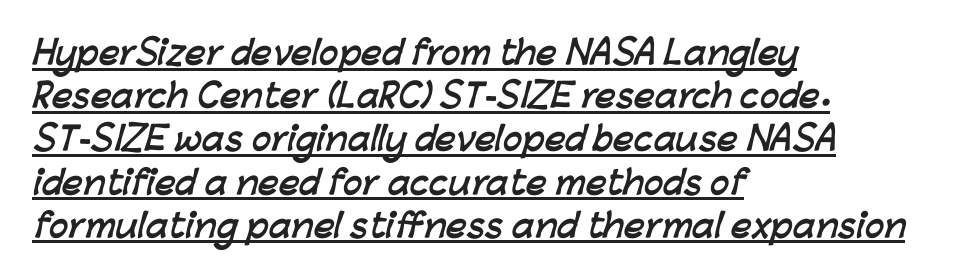
{"serif": "no", "bold": "yes", "weight": "semibold", "width": "normal", "stroke_contrast": "low", "x_height": "medium", "monospaced": "no", "underline": "yes", "align": "left", "line_spacing": "normal", "line_spacing_ratio": 1.35, "letter_spacing": "normal", "letter_spacing_em": 0.0, "glyph_px": 32}
